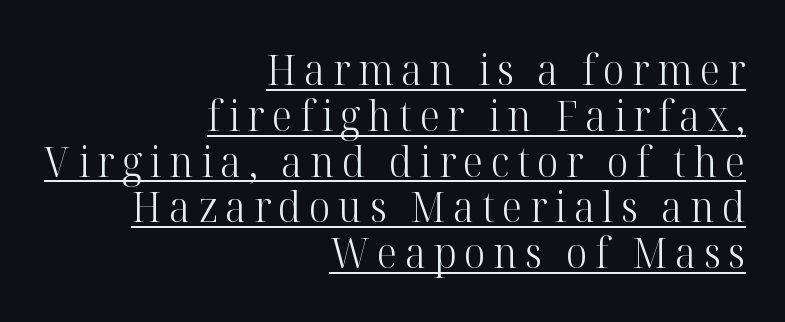
{"serif": "yes", "italic": "no", "bold": "no", "weight": "light", "width": "normal", "stroke_contrast": "high", "x_height": "medium", "monospaced": "no", "underline": "yes", "align": "right", "line_spacing": "tight", "line_spacing_ratio": 1.09, "glyph_px": 42}
